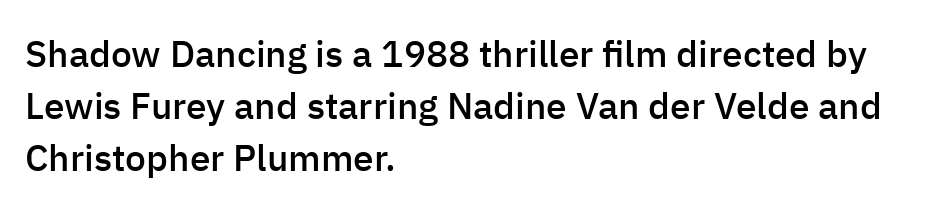
The image shows 37 px semibold sans-serif type, upright; set left-aligned, normal line spacing (1.41x), normal letter spacing, not underlined; low stroke contrast and a medium x-height.
